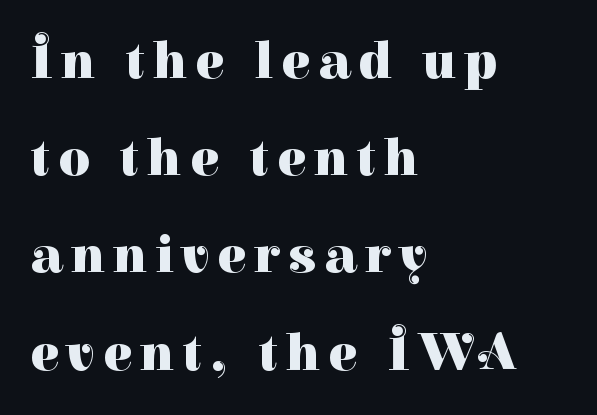
Q: Is the text bold? A: Yes.
Q: Is the text italic (slanted)? A: No, it is upright.
Q: Is the typeface a serif or a sans-serif typeface? A: Serif.
Q: Is the text underlined? A: No.
Q: How is the paragraph aligned? A: Left-aligned.
Q: Width (condensed, normal, or wide)? A: Normal.
Q: Stroke contrast? A: High.
Q: x-height? A: Medium.
Q: Monospaced? A: No.
